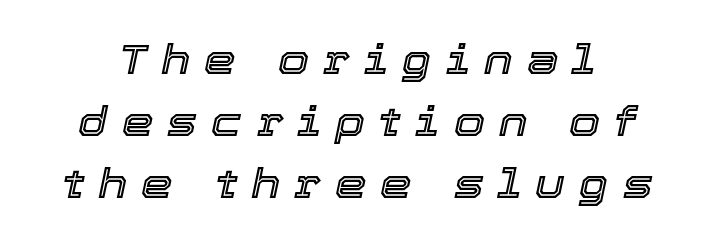
{"italic": "yes", "lean": "right", "slant_degrees": 12, "width": "normal", "x_height": "medium", "monospaced": "no", "underline": "no", "line_spacing": "normal", "line_spacing_ratio": 1.55, "letter_spacing": "wide", "letter_spacing_em": 0.35, "glyph_px": 40}
